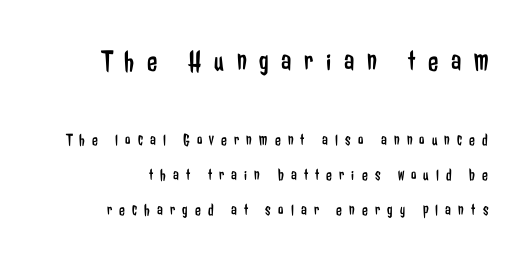
The image shows 30 px regular-weight, condensed sans-serif type, upright; set loose line spacing (2.07x), unusually wide letter spacing (+0.42 em), not underlined; the first (top) block is 1.76x larger; low stroke contrast and a medium x-height.
